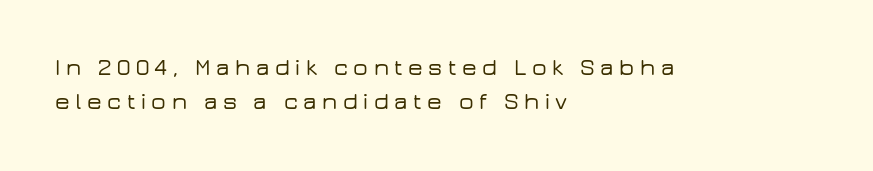
Unlike italic type, these characters show no tilt at all. Each row of text sits above clean, open space. Short note: letters widely spaced. Reading down the block, your eye returns to a fixed left position each line. Normally led — the rows are evenly, conventionally spaced.
